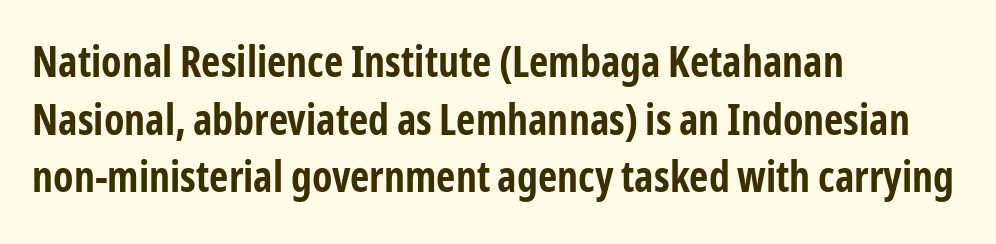
{"serif": "no", "italic": "no", "bold": "yes", "weight": "bold", "width": "condensed", "stroke_contrast": "low", "x_height": "medium", "monospaced": "no", "underline": "no", "align": "left", "line_spacing": "normal", "line_spacing_ratio": 1.37, "letter_spacing": "normal", "letter_spacing_em": 0.0, "glyph_px": 42}
